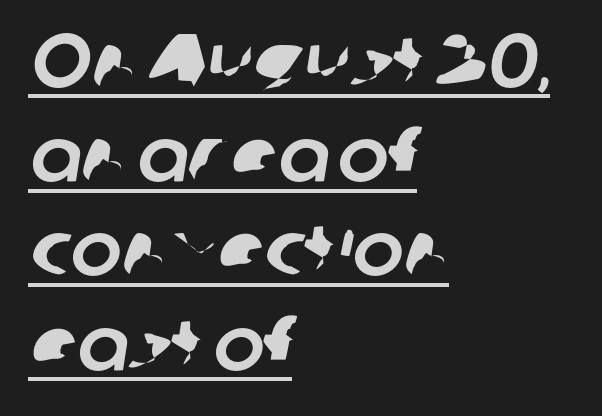
{"serif": "no", "width": "normal", "stroke_contrast": "low", "x_height": "medium", "monospaced": "no", "underline": "yes", "align": "left", "line_spacing_ratio": 1.24, "letter_spacing": "normal", "letter_spacing_em": 0.0, "glyph_px": 76}
